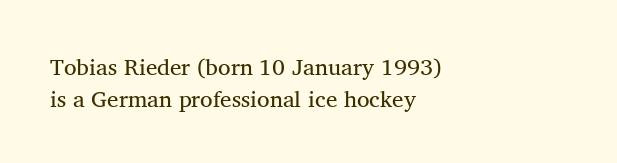
The typesetter chose a ragged-right arrangement here. Compared with typical paragraphs, the rows here are spaced about the same. Look at the tracking — it's just the regular setting, nothing added. The space beneath each line is pristine and unruled. Caption: face not bold, strokes unweighted.
